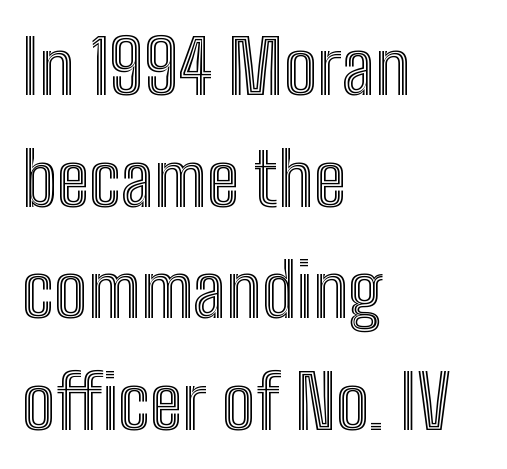
The image shows 74 px condensed type, upright; set left-aligned, normal line spacing (1.51x), normal letter spacing, not underlined; a medium x-height.
